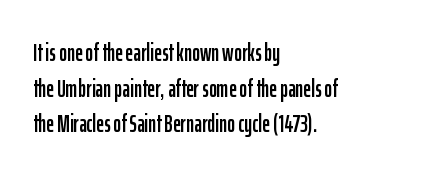
{"italic": "no", "underline": "no", "align": "left", "line_spacing": "normal", "line_spacing_ratio": 1.48, "letter_spacing": "normal", "letter_spacing_em": 0.0, "glyph_px": 24}
